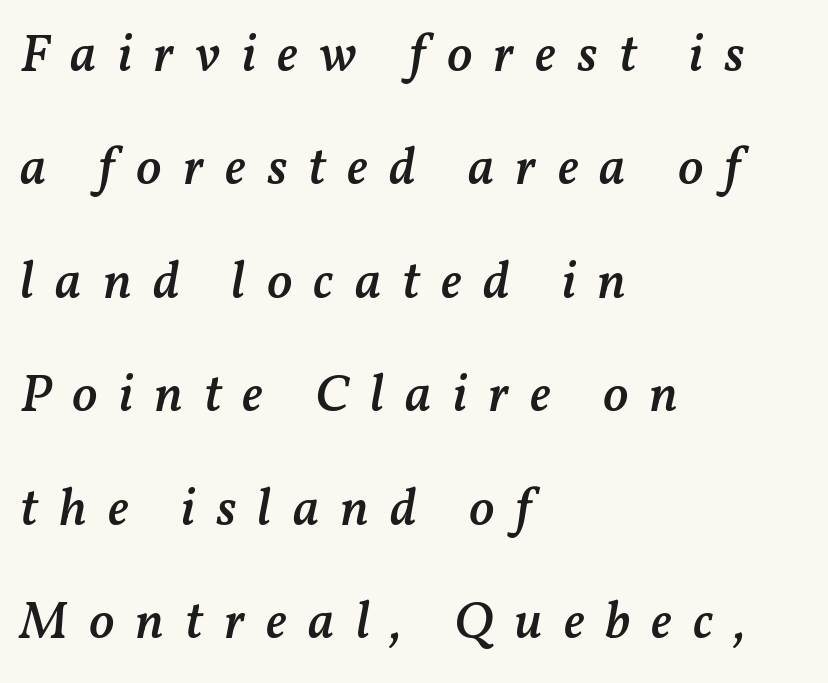
Alignment: flush left. Look at the stroke-to-counter ratio: somewhat heavy, a semibold. Does the leading feel generous? Absolutely, it's lavish. This sample has the flowing, uneven cadence of proportional lettering.
